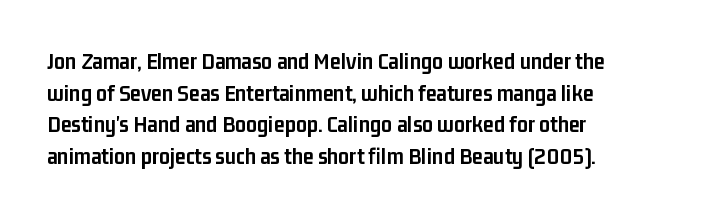
The image shows 24 px bold type, upright; set left-aligned, normal line spacing (1.32x), normal letter spacing, not underlined.
